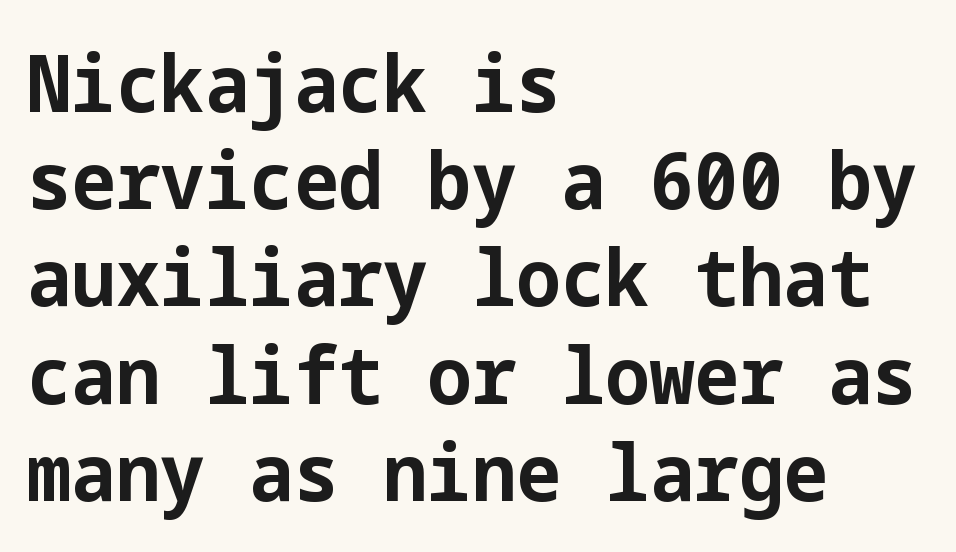
The letterforms sit shoulder to shoulder at normal distance. Its strokes are broad and dark, the hallmark of bold type. Short and long lines alike share a common starting point at left. The characters display no serif detailing; their extremities are plain.
